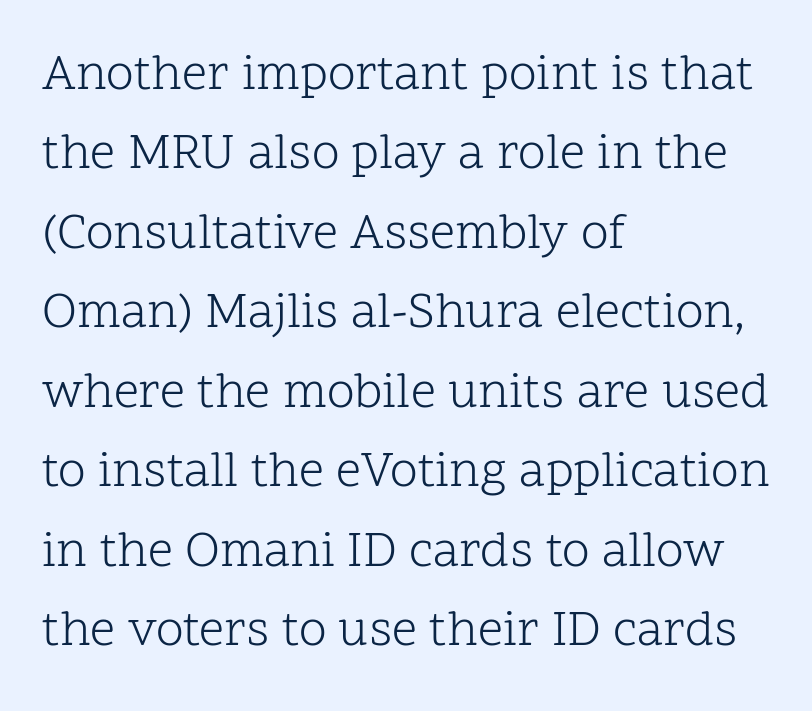
The image shows 50 px light serif type, upright; set left-aligned, normal line spacing (1.59x), normal letter spacing, not underlined; low stroke contrast and a medium x-height.
